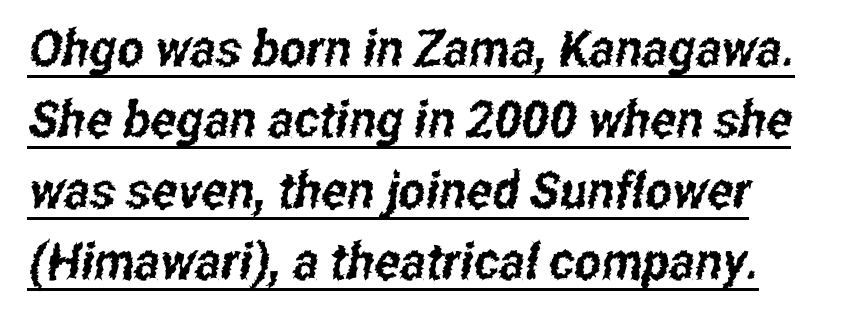
Q: Is the typeface a serif or a sans-serif typeface? A: Sans-serif.
Q: Is the text underlined? A: Yes.
Q: How is the paragraph aligned? A: Left-aligned.
Q: Is the spacing between letters normal or unusually wide? A: Normal.
Q: Is the spacing between lines tight, normal or loose? A: Normal.
Q: Width (condensed, normal, or wide)? A: Condensed.
Q: Stroke contrast? A: Low.
Q: x-height? A: Medium.
Q: Monospaced? A: No.
